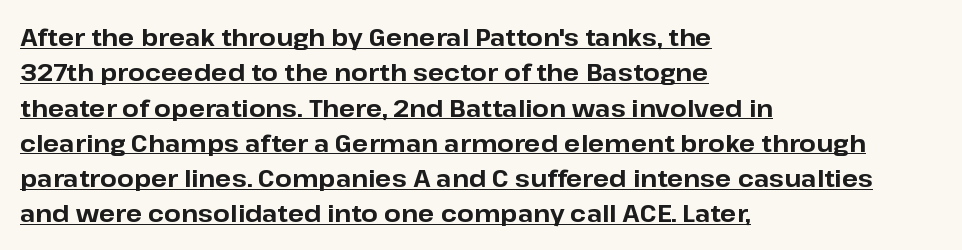
Q: Is the text bold? A: Yes.
Q: Is the text italic (slanted)? A: No, it is upright.
Q: Is the text underlined? A: Yes.
Q: How is the paragraph aligned? A: Left-aligned.
Q: Is the spacing between letters normal or unusually wide? A: Normal.
Q: Is the spacing between lines tight, normal or loose? A: Normal.
